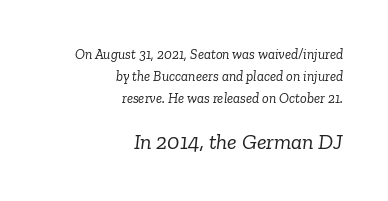
{"italic": "yes", "lean": "right", "slant_degrees": 6, "bold": "no", "underline": "no", "align": "right", "line_spacing": "normal", "line_spacing_ratio": 1.56, "letter_spacing": "normal", "letter_spacing_em": 0.0, "larger_block": "second", "size_ratio": 1.57, "glyph_px": 22}
